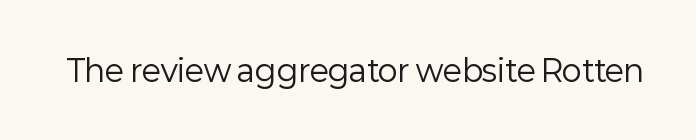
{"serif": "no", "italic": "no", "bold": "no", "weight": "regular", "width": "normal", "stroke_contrast": "low", "x_height": "medium", "monospaced": "no", "underline": "no", "letter_spacing": "normal", "letter_spacing_em": 0.0, "glyph_px": 30}
